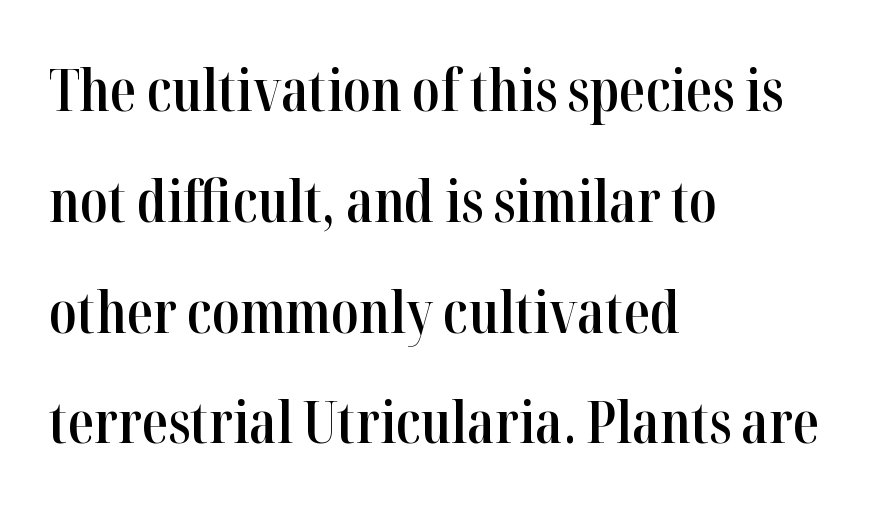
Q: Is the text bold? A: Semi-bold.
Q: Is the text italic (slanted)? A: No, it is upright.
Q: Is the typeface a serif or a sans-serif typeface? A: Serif.
Q: Is the text underlined? A: No.
Q: How is the paragraph aligned? A: Left-aligned.
Q: Is the spacing between letters normal or unusually wide? A: Normal.
Q: Is the spacing between lines tight, normal or loose? A: Loose.
Q: Width (condensed, normal, or wide)? A: Condensed.
Q: Stroke contrast? A: High.
Q: x-height? A: Medium.
Q: Monospaced? A: No.
